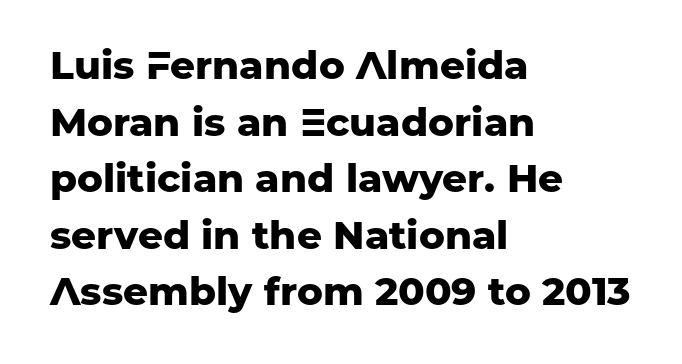
{"serif": "no", "italic": "no", "bold": "yes", "weight": "heavy", "width": "normal", "stroke_contrast": "low", "x_height": "medium", "monospaced": "no", "underline": "no", "align": "left", "line_spacing": "normal", "line_spacing_ratio": 1.45, "letter_spacing": "normal", "letter_spacing_em": 0.0, "glyph_px": 39}
